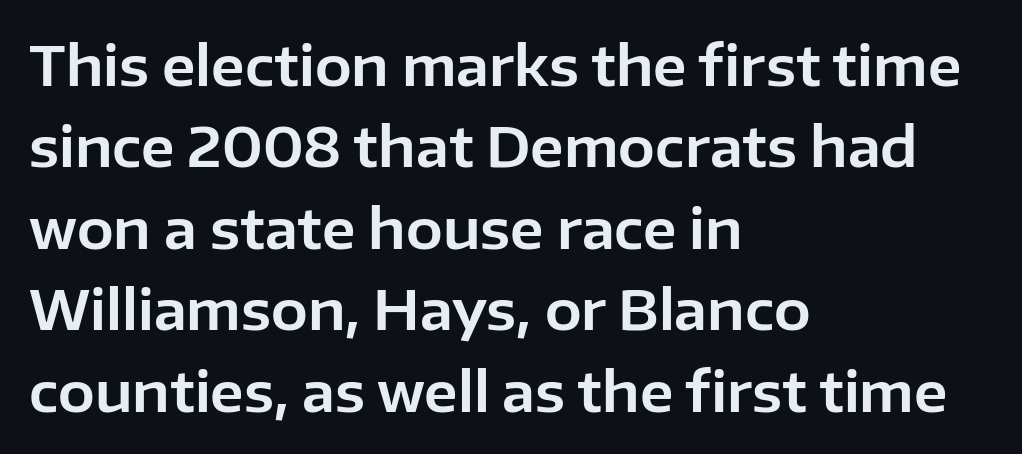
{"serif": "no", "italic": "no", "width": "normal", "stroke_contrast": "low", "x_height": "medium", "monospaced": "no", "underline": "no", "align": "left", "line_spacing": "normal", "line_spacing_ratio": 1.48, "letter_spacing": "normal", "letter_spacing_em": 0.0, "glyph_px": 55}
